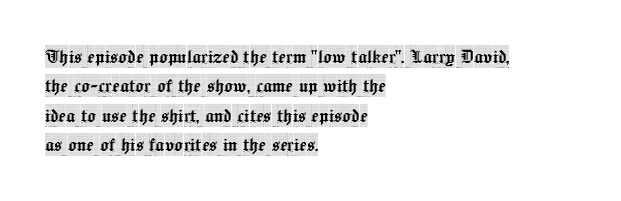
The image shows 22 px text type, upright; set left-aligned, normal line spacing (1.33x), normal letter spacing, not underlined.
